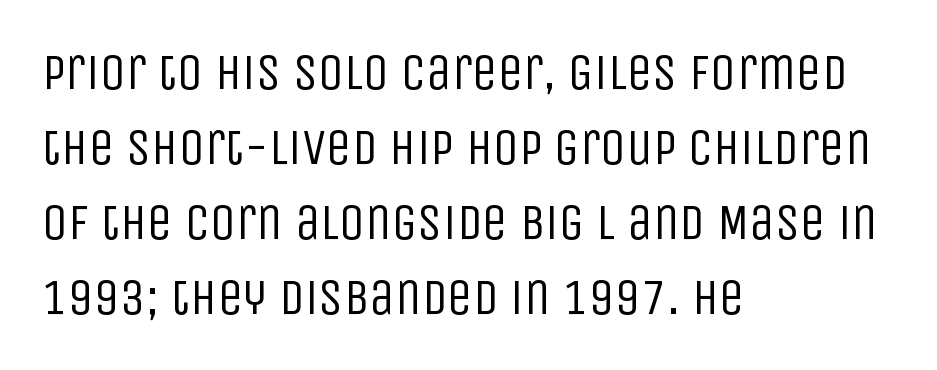
Q: Is the text bold? A: No.
Q: Is the text italic (slanted)? A: No, it is upright.
Q: Is the typeface a serif or a sans-serif typeface? A: Sans-serif.
Q: Is the text underlined? A: No.
Q: How is the paragraph aligned? A: Left-aligned.
Q: Is the spacing between letters normal or unusually wide? A: Normal.
Q: Is the spacing between lines tight, normal or loose? A: Normal.
Q: Width (condensed, normal, or wide)? A: Condensed.
Q: Stroke contrast? A: Low.
Q: x-height? A: Large.
Q: Monospaced? A: No.
